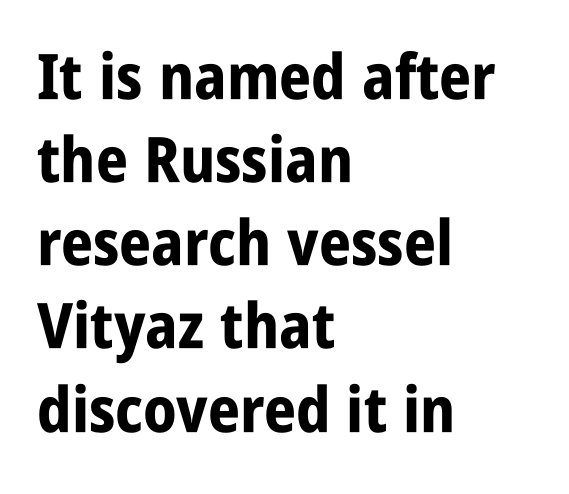
Q: Is the text bold? A: Yes.
Q: Is the text italic (slanted)? A: No, it is upright.
Q: Is the typeface a serif or a sans-serif typeface? A: Sans-serif.
Q: Is the text underlined? A: No.
Q: How is the paragraph aligned? A: Left-aligned.
Q: Is the spacing between letters normal or unusually wide? A: Normal.
Q: Is the spacing between lines tight, normal or loose? A: Normal.
Q: Width (condensed, normal, or wide)? A: Condensed.
Q: Stroke contrast? A: Low.
Q: x-height? A: Large.
Q: Monospaced? A: No.
